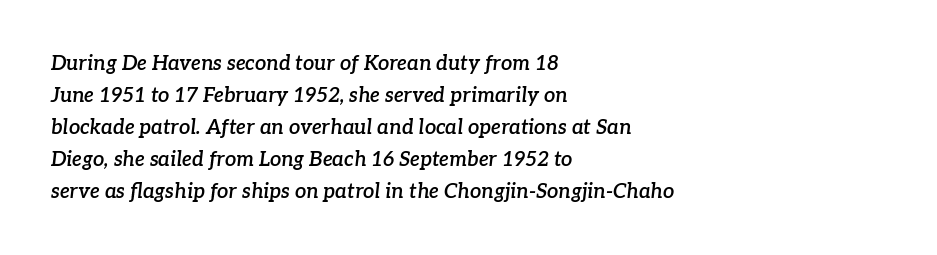
The image shows 20 px text type, italic (leaning right); set left-aligned, normal line spacing (1.6x), normal letter spacing, not underlined.
